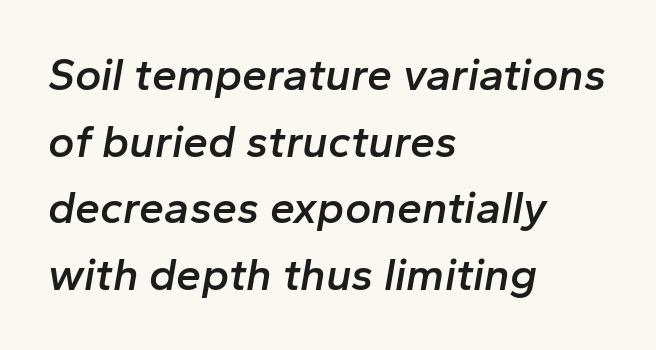
Q: Is the text bold? A: Semi-bold.
Q: Is the text italic (slanted)? A: Yes, it leans right by about 10 degrees.
Q: Is the text underlined? A: No.
Q: How is the paragraph aligned? A: Left-aligned.
Q: Is the spacing between letters normal or unusually wide? A: Normal.
Q: Is the spacing between lines tight, normal or loose? A: Normal.
Q: Width (condensed, normal, or wide)? A: Normal.
Q: Stroke contrast? A: Low.
Q: x-height? A: Medium.
Q: Monospaced? A: No.
